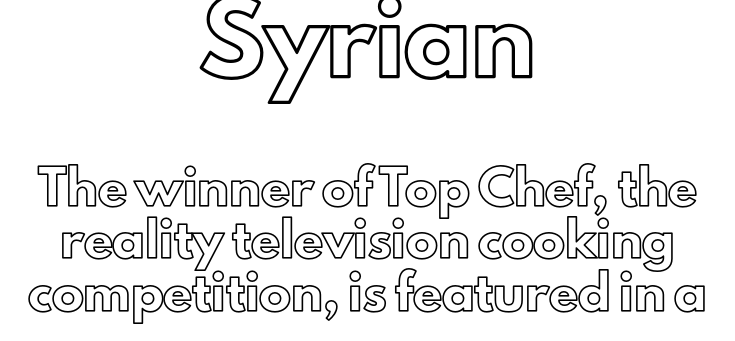
Each letter keeps its own natural width here, so spacing adapts to shape. Anything drawn beneath the words? Only blank space. Scale decreases going downward across the two blocks. Italic: no, the glyphs are upright roman. Horizontally, the lines are justified to the midpoint only. Students, note that the glyphs here touch the page at normal intervals.
